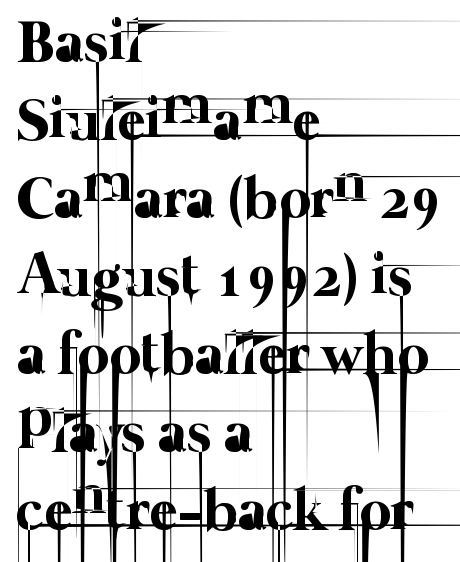
The image shows 60 px thin type; set left-aligned, normal line spacing (1.3x), normal letter spacing, not underlined; low stroke contrast and a medium x-height.
